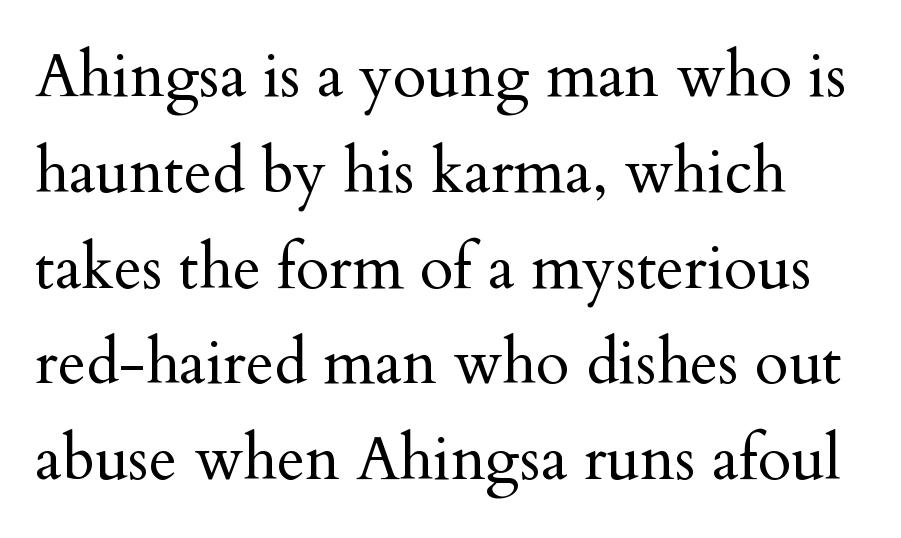
The image shows 61 px regular-weight serif type, upright; set normal line spacing (1.57x), normal letter spacing, not underlined; medium stroke contrast and a small x-height.
